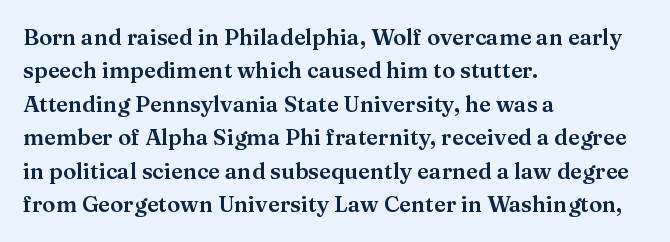
Q: Is the text italic (slanted)? A: No, it is upright.
Q: Is the text underlined? A: No.
Q: How is the paragraph aligned? A: Left-aligned.
Q: Is the spacing between letters normal or unusually wide? A: Normal.
Q: Is the spacing between lines tight, normal or loose? A: Normal.
